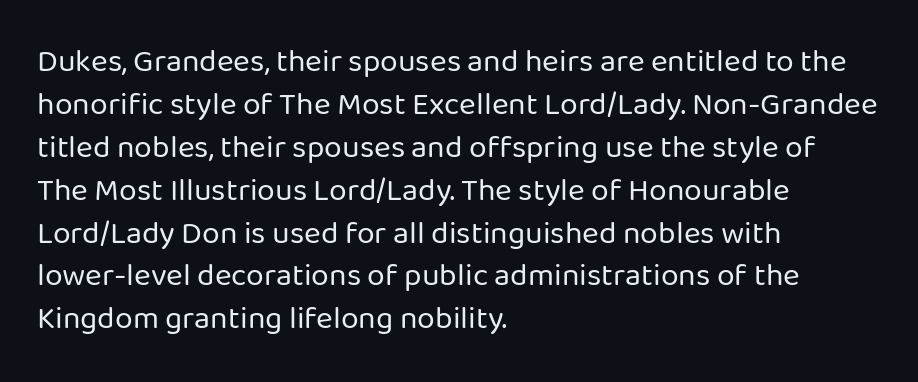
Are there feet on the stems? There aren't — it's a sans. How would I describe the line gaps? Plain and ordinary. This sample uses an upright cut, with every glyph sitting square on the baseline. Does extra space separate the letters? No, they use regular spacing. This sample has the flowing, uneven cadence of proportional lettering.
